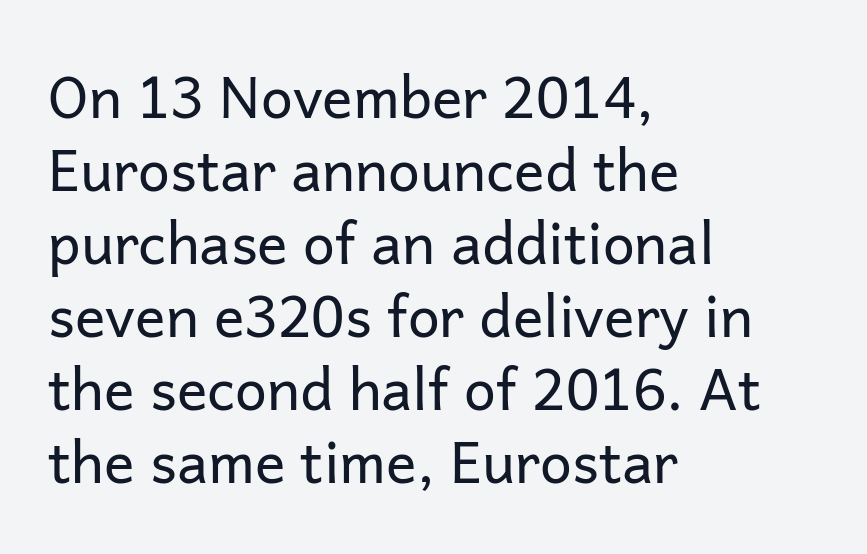
You can tell from the bare stems that sans-serif type was used. Stems here are at most as thick as an everyday book face. Nope, not italic — everything's standing straight. The text block is weighted toward the left margin, trailing off unevenly rightward.
